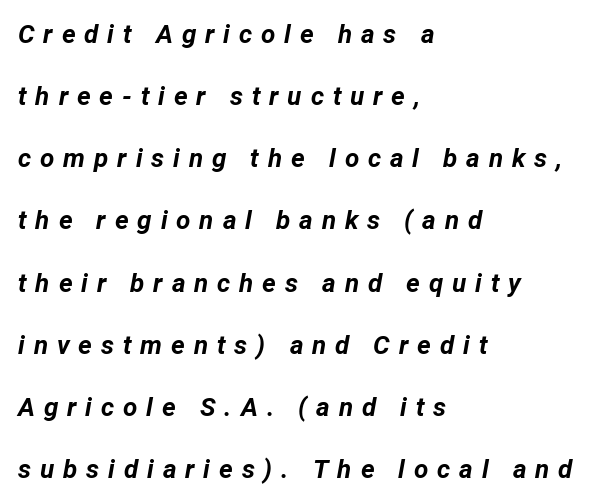
Words float on clear page, feet unadorned. Short note: letters widely spaced. The specimen reads as italic at a glance. Quick note: interline space is abundant. Notice how the passage keeps a crisp vertical edge on the left only. In terms of weight, the rendering is a true, heavy bold.
